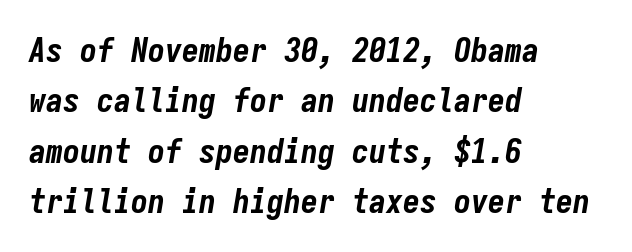
Q: Is the text bold? A: Yes.
Q: Is the text italic (slanted)? A: Yes, it leans right by about 9 degrees.
Q: Is the text underlined? A: No.
Q: How is the paragraph aligned? A: Left-aligned.
Q: Is the spacing between letters normal or unusually wide? A: Normal.
Q: Is the spacing between lines tight, normal or loose? A: Normal.
Q: Width (condensed, normal, or wide)? A: Condensed.
Q: Stroke contrast? A: Low.
Q: x-height? A: Medium.
Q: Monospaced? A: Yes.
